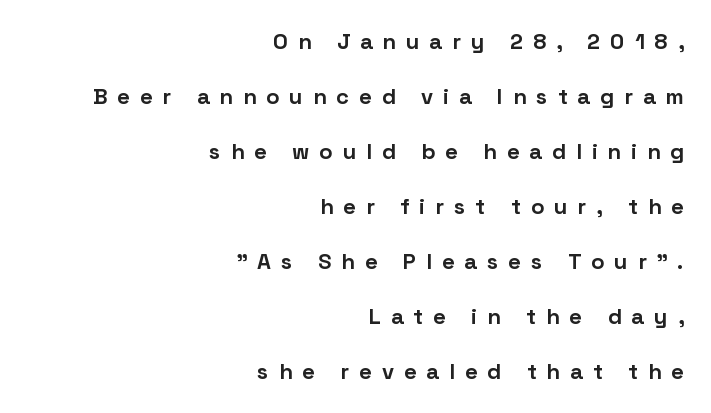
The typesetter chose a ragged-left arrangement here. This is the regular roman posture of the typeface. Underlining? Definitely not there. Glyph-to-glyph distance is far greater than everyday printed text. This is heavy type, rendered in bold. Reading down the column, the eye jumps a long way to each next line.
